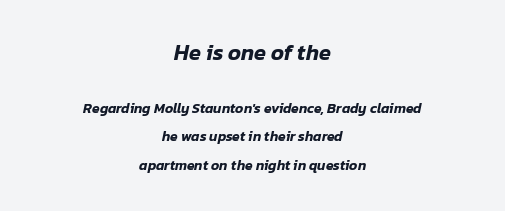
Q: Is the text italic (slanted)? A: Yes, it leans right by about 12 degrees.
Q: Is the text underlined? A: No.
Q: How is the paragraph aligned? A: Centered.
Q: Is the spacing between letters normal or unusually wide? A: Normal.
Q: Is the spacing between lines tight, normal or loose? A: Loose.
Q: Which block of text is set in a larger size, the first (top) or the second (bottom)? A: The first (top) one.
